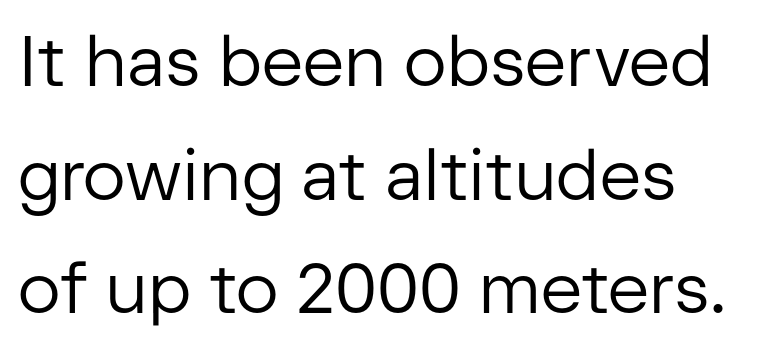
The image shows 71 px regular-weight sans-serif type, upright; set left-aligned, normal line spacing (1.6x), normal letter spacing, not underlined; low stroke contrast and a medium x-height.
